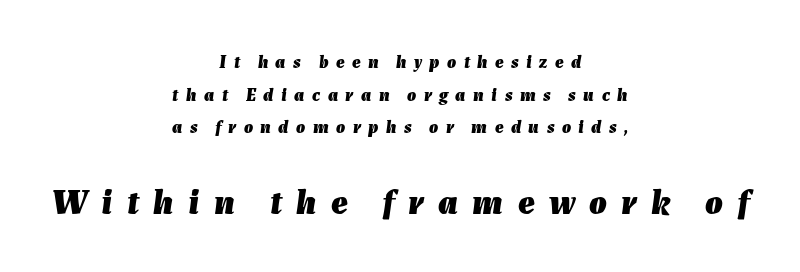
{"italic": "yes", "lean": "right", "slant_degrees": 7, "bold": "yes", "weight": "heavy", "width": "normal", "stroke_contrast": "low", "x_height": "medium", "monospaced": "no", "underline": "no", "align": "center", "line_spacing_ratio": 1.81, "letter_spacing": "wide", "letter_spacing_em": 0.41, "larger_block": "second", "size_ratio": 1.94, "glyph_px": 35}
